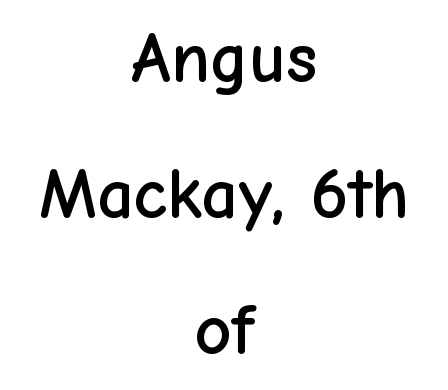
Q: Is the text italic (slanted)? A: No, it is upright.
Q: Is the typeface a serif or a sans-serif typeface? A: Sans-serif.
Q: Is the text underlined? A: No.
Q: How is the paragraph aligned? A: Centered.
Q: Is the spacing between letters normal or unusually wide? A: Normal.
Q: Width (condensed, normal, or wide)? A: Normal.
Q: Stroke contrast? A: Low.
Q: x-height? A: Medium.
Q: Monospaced? A: No.
